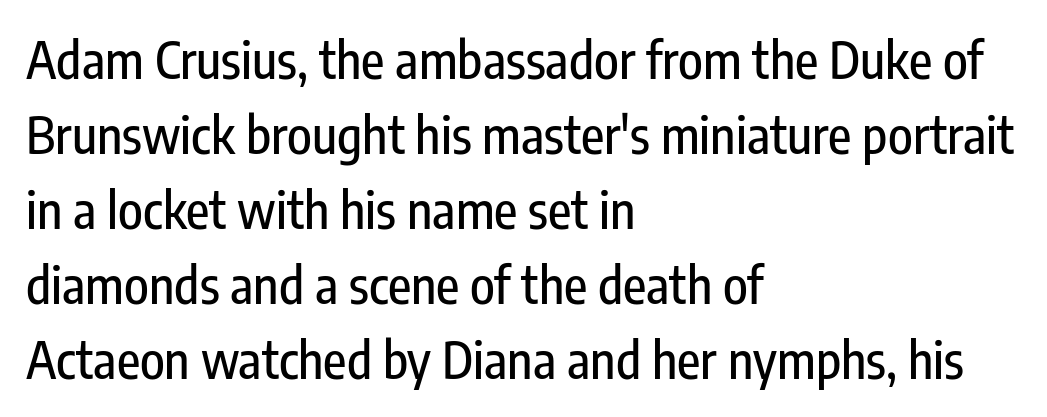
If you drew a ruler down the left edge, every line would touch it. The letters sit at their default tracking, neither squeezed nor spread. Vertically, the passage feels balanced, rows spaced as you'd expect. Notice how the stems are strictly vertical — no italics here. Descenders hang freely into open space. No feet cap the strokes, marking this as sans-serif type.
